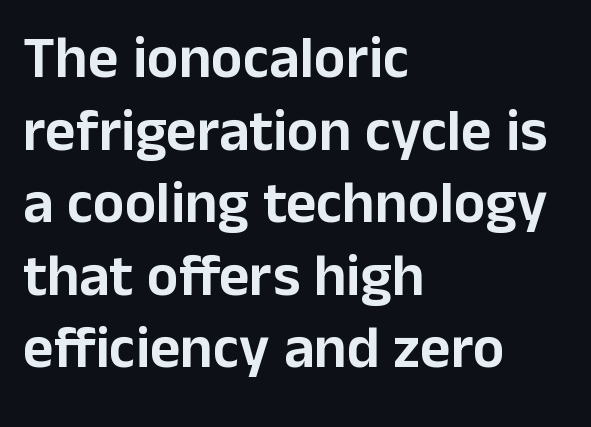
{"serif": "no", "italic": "no", "width": "normal", "stroke_contrast": "low", "x_height": "medium", "monospaced": "no", "underline": "no", "align": "left", "line_spacing_ratio": 1.23, "letter_spacing": "normal", "letter_spacing_em": 0.0, "glyph_px": 59}
